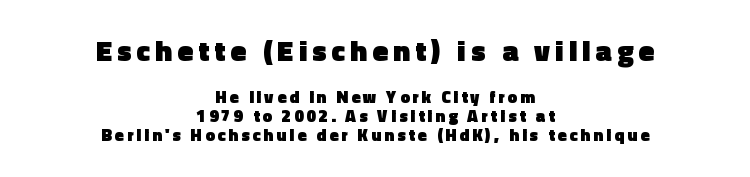
This is the regular roman posture of the typeface. I'd call this a sans setting — the letters go barefoot. The emphasis by scale lands on block number one, above. Looks like regular typesetting: each glyph gets only the width it needs.
